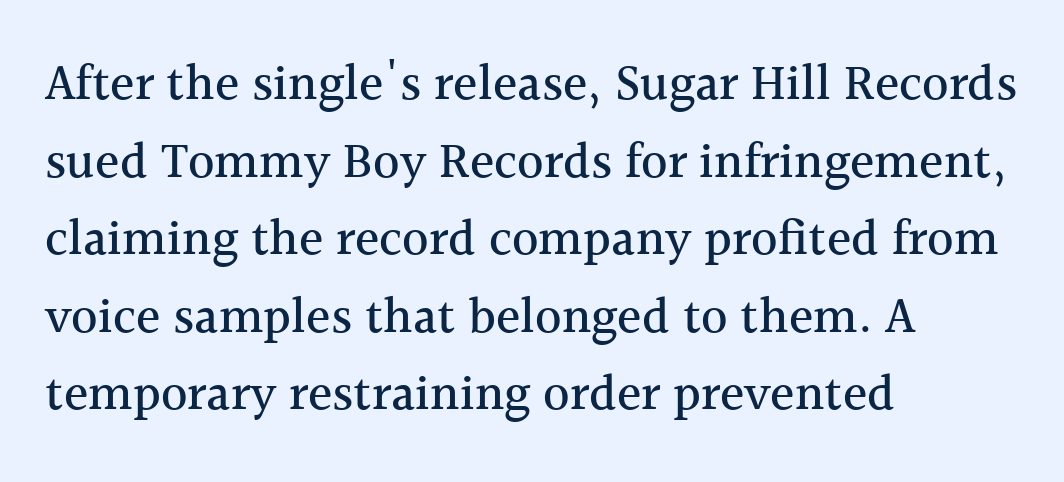
Q: Is the text italic (slanted)? A: No, it is upright.
Q: Is the typeface a serif or a sans-serif typeface? A: Serif.
Q: Is the text underlined? A: No.
Q: How is the paragraph aligned? A: Left-aligned.
Q: Is the spacing between letters normal or unusually wide? A: Normal.
Q: Is the spacing between lines tight, normal or loose? A: Normal.
Q: Width (condensed, normal, or wide)? A: Normal.
Q: x-height? A: Medium.
Q: Monospaced? A: No.
